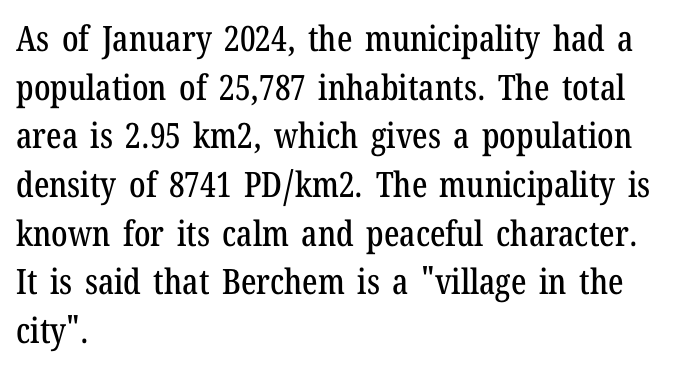
{"serif": "yes", "italic": "no", "width": "condensed", "stroke_contrast": "low", "x_height": "medium", "monospaced": "no", "underline": "no", "align": "left", "line_spacing": "normal", "line_spacing_ratio": 1.39, "letter_spacing": "normal", "letter_spacing_em": 0.0, "glyph_px": 35}
